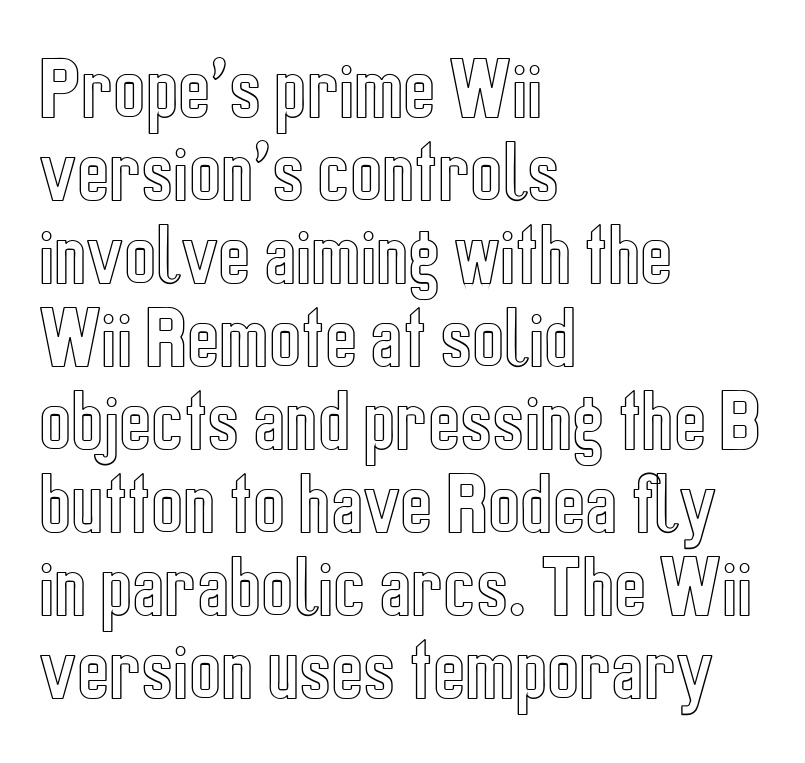
These lines are rendered in a variable-pitch font. The face used here is rendered with its standard letterfit. Left-aligned paragraph, ragged on the right. Each row of text sits above clean, open space. The axis of the letterforms is exactly vertical.
